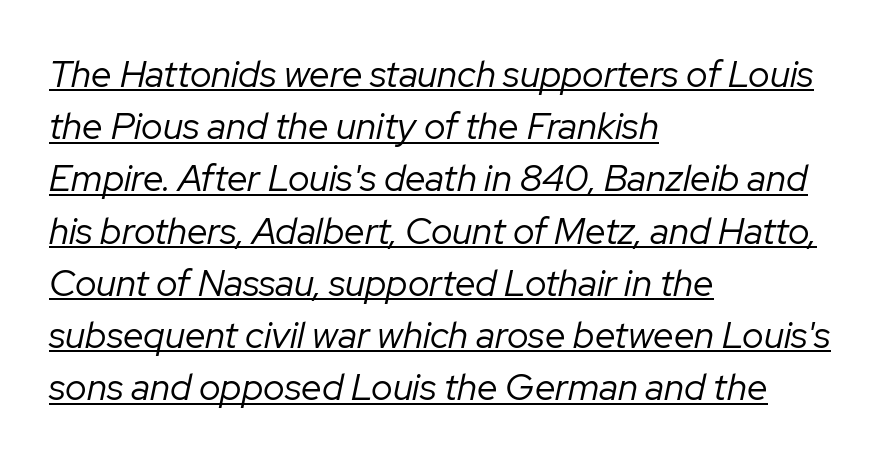
The letters advance in unequal steps, a hallmark of proportional type. The space between consecutive lines is moderate. Tall strokes in this sample are angled rather than plumb. In designer terms, the underline attribute is active on this setting.
